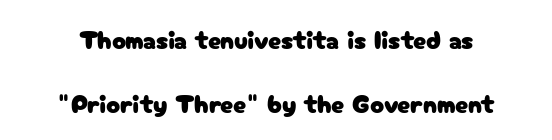
{"italic": "no", "underline": "no", "align": "center", "line_spacing": "loose", "line_spacing_ratio": 2.47, "letter_spacing": "normal", "letter_spacing_em": 0.0, "glyph_px": 26}
